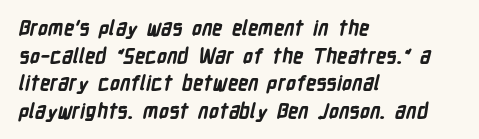
Caption: bold face, heavy strokes. The space directly below the letters is spotless. Letter spacing: default. The text block is weighted toward the left margin, trailing off unevenly rightward. The lines sit at an ordinary, default distance from one another.
